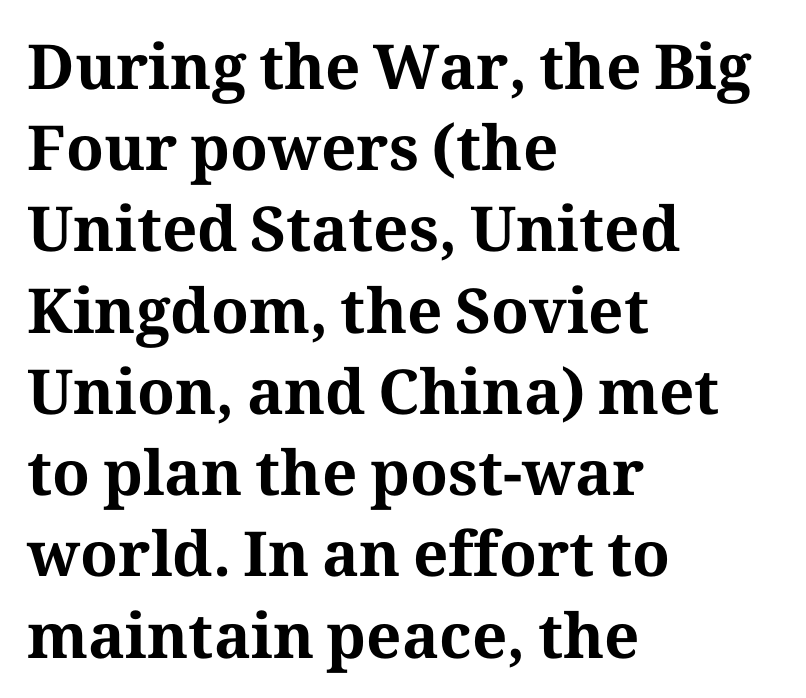
Each letter keeps its own natural width here, so spacing adapts to shape. This rendering features lettering with no underline. Notice how the stems are strictly vertical — no italics here. Baseline-to-baseline distance is the conventional proportion of letter height. There is no visible air inserted between adjacent glyphs. The type family on display is of the serif kind.
